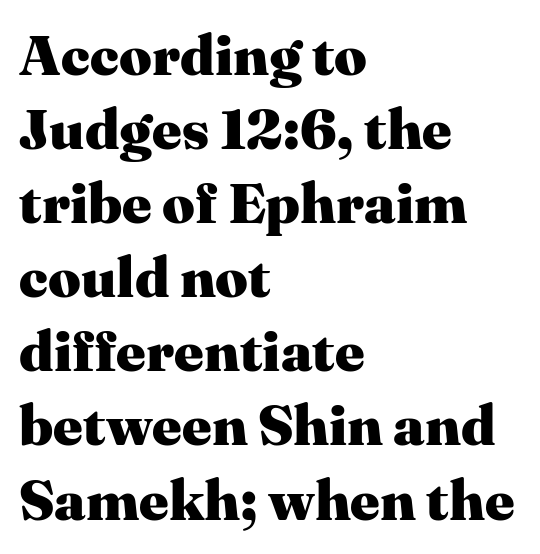
Small tapered or slab feet sit at the stroke ends, so this counts as serif. Caption: bold face, heavy strokes. The rendering uses natural spacing where letterforms have individual widths. The letters sit at their default tracking, neither squeezed nor spread.
